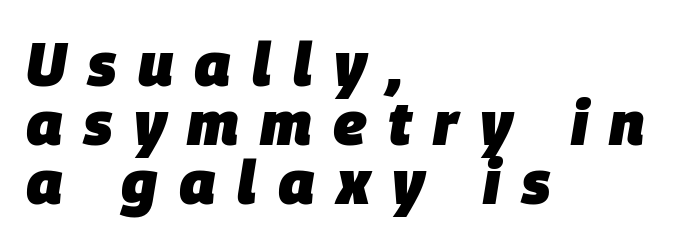
Q: Is the text bold? A: Yes.
Q: Is the text italic (slanted)? A: Yes, it leans right by about 9 degrees.
Q: Is the text underlined? A: No.
Q: How is the paragraph aligned? A: Left-aligned.
Q: Is the spacing between letters normal or unusually wide? A: Unusually wide.
Q: Is the spacing between lines tight, normal or loose? A: Tight.
Q: Width (condensed, normal, or wide)? A: Normal.
Q: Stroke contrast? A: Low.
Q: x-height? A: Large.
Q: Monospaced? A: No.
